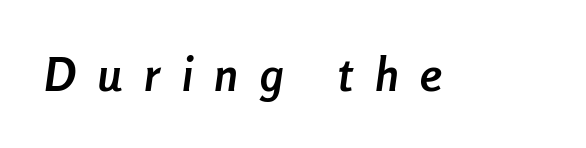
The image shows 47 px semibold, condensed type, italic (leaning right); set unusually wide letter spacing (+0.47 em), not underlined; low stroke contrast and a medium x-height.
